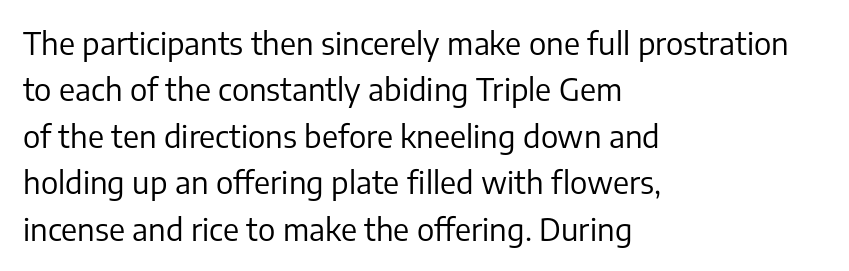
The image shows 31 px regular-weight sans-serif type, upright; set left-aligned, normal line spacing (1.5x), normal letter spacing, not underlined; low stroke contrast and a medium x-height.
